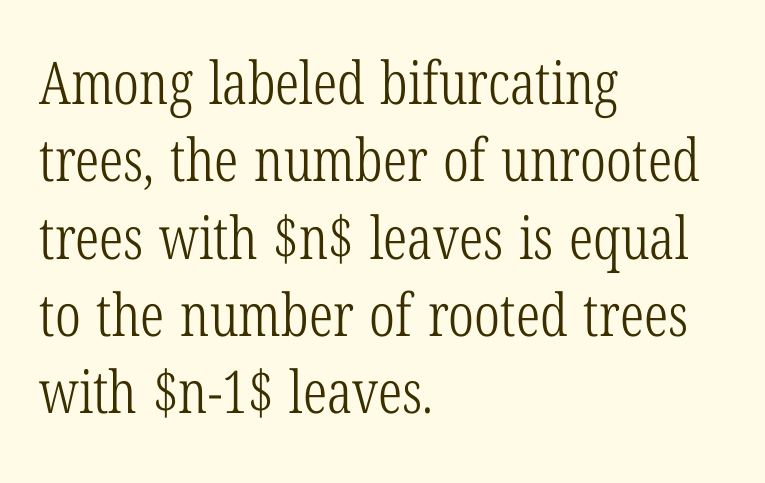
Is there any slant? The stems are plumb. The text was rendered using a seriffed face with decorative stroke endings. No word sits above an underline. The letters look calm and open, with moderate or lighter stems. The lines sit at an ordinary, default distance from one another.
